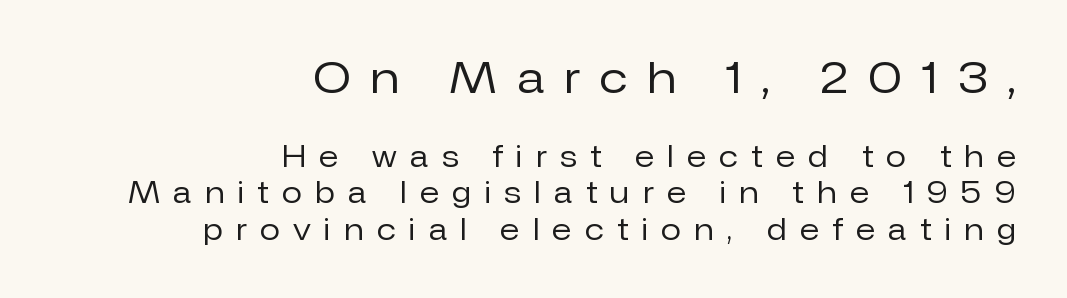
These lines are rendered in a variable-pitch font. Leftover space on each line is placed entirely before the opening word. Check the space under the baseline: it is left empty. Look at the glyph heights: the upper group is clearly the bigger setting.
